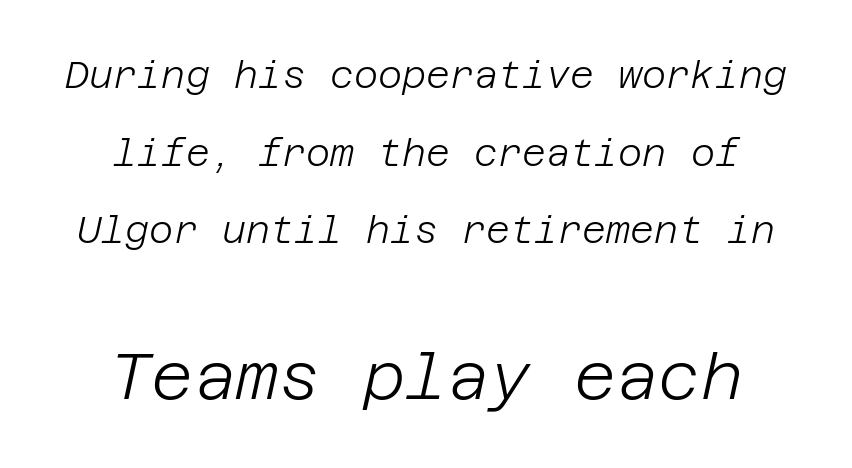
The image shows 65 px light type, italic (leaning right); set centered, loose line spacing (2.1x), normal letter spacing, not underlined; the second (bottom) block is 1.76x larger; low stroke contrast and a large x-height.
